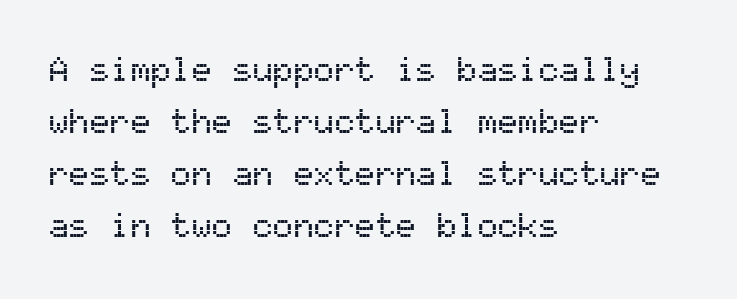
Q: Is the text italic (slanted)? A: No, it is upright.
Q: Is the typeface a serif or a sans-serif typeface? A: Sans-serif.
Q: Is the text underlined? A: No.
Q: How is the paragraph aligned? A: Left-aligned.
Q: Is the spacing between letters normal or unusually wide? A: Normal.
Q: Is the spacing between lines tight, normal or loose? A: Normal.
Q: Width (condensed, normal, or wide)? A: Normal.
Q: Stroke contrast? A: Medium.
Q: x-height? A: Medium.
Q: Monospaced? A: Yes.
